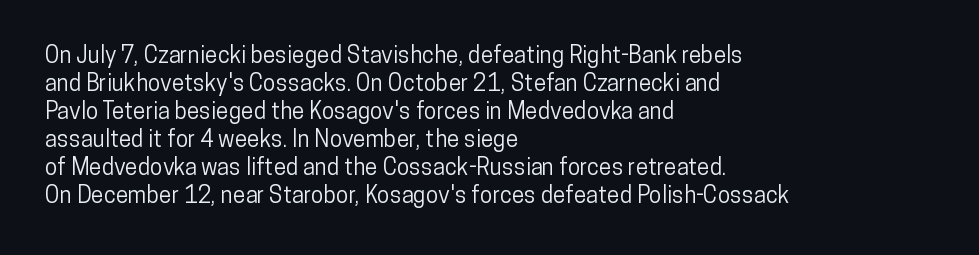
Look at the tracking — it's just the regular setting, nothing added. Caption: multi-line text, flush left, ragged right. Notice how the stems are strictly vertical — no italics here. A clean baseline with only descenders dipping below it.
